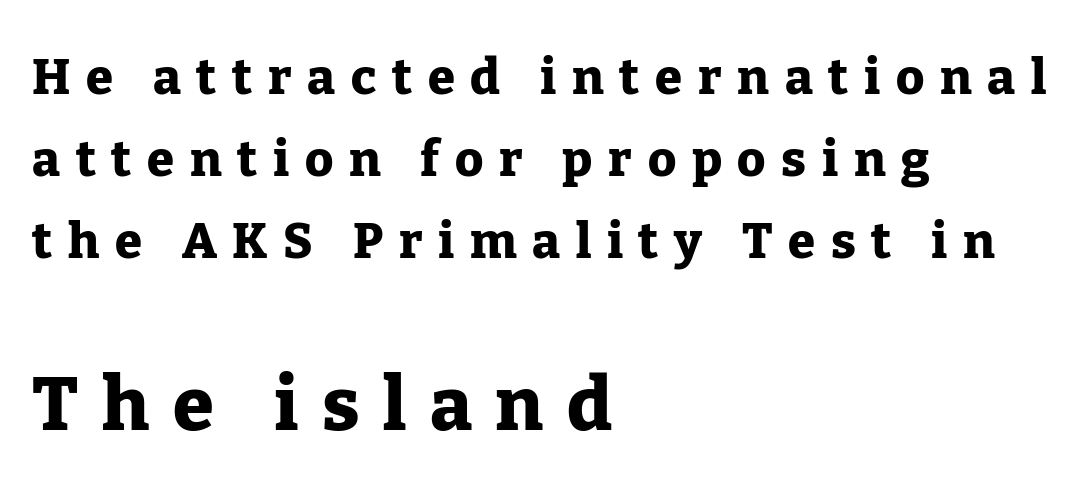
{"serif": "yes", "italic": "no", "bold": "yes", "weight": "heavy", "width": "normal", "stroke_contrast": "low", "x_height": "medium", "monospaced": "no", "underline": "no", "align": "left", "line_spacing": "normal", "line_spacing_ratio": 1.67, "letter_spacing": "wide", "letter_spacing_em": 0.32, "larger_block": "second", "size_ratio": 1.51, "glyph_px": 74}
